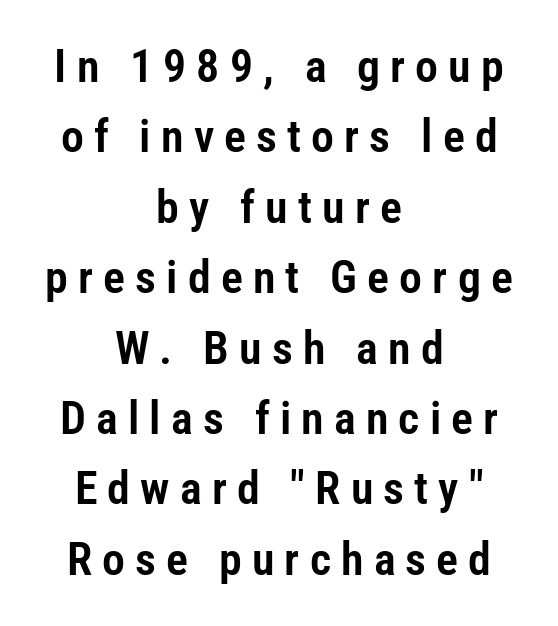
Each new line begins a customary step beneath the previous one. Check under the words: just untouched page. The typeface chosen for these lines omits serifs. Nope, not italic — everything's standing straight. Note the varied advance widths — an 'i' is clearly narrower than an 'm'.
